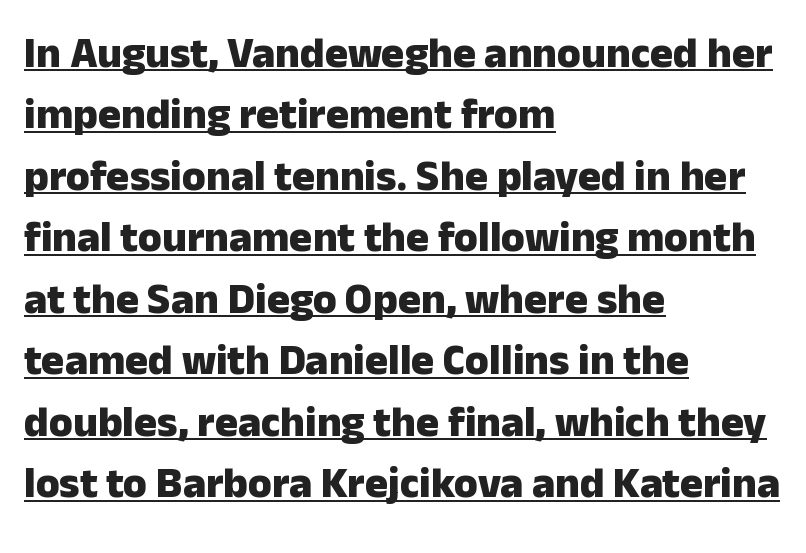
A baseline rule has been typeset under these characters. Inter-character spacing is left at the font's built-in metrics. The letters advance in unequal steps, a hallmark of proportional type. Teacher's note: observe the even left margin — that is flush-left alignment. A typesetter would label this face a sans.
